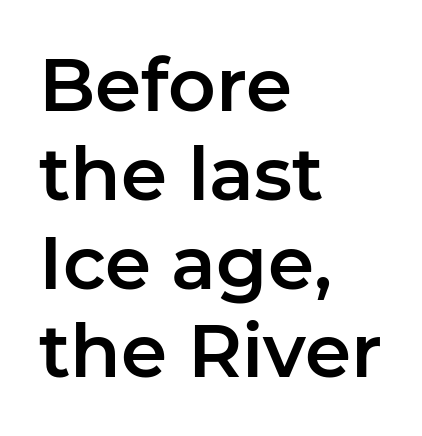
Which margin do the lines hug? The left one — the right edge is uneven. When letters stand straight like this, we call the style roman or upright. The passage shown is typed in a proportional face where columns would drift. Note: no serifs on the glyphs. What stands out about the letter spacing? Nothing — it is the standard amount. Honestly, there is no underline to notice here at all.
